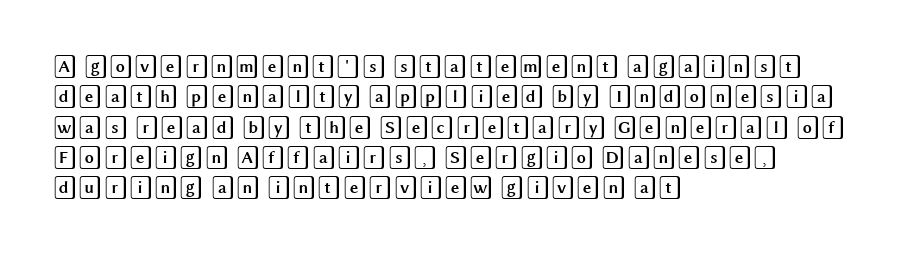
Q: Is the text italic (slanted)? A: No, it is upright.
Q: Is the text underlined? A: No.
Q: How is the paragraph aligned? A: Left-aligned.
Q: Is the spacing between letters normal or unusually wide? A: Normal.
Q: Is the spacing between lines tight, normal or loose? A: Normal.
